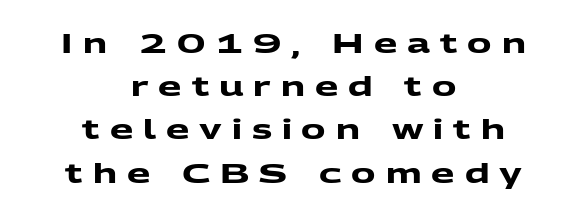
Q: Is the text bold? A: Yes.
Q: Is the text underlined? A: No.
Q: How is the paragraph aligned? A: Centered.
Q: Is the spacing between letters normal or unusually wide? A: Unusually wide.
Q: Is the spacing between lines tight, normal or loose? A: Normal.
